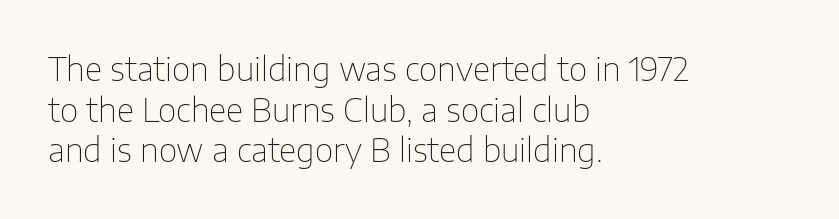
The image shows 32 px thin sans-serif type, upright; set left-aligned, normal line spacing (1.27x), normal letter spacing, not underlined; low stroke contrast and a medium x-height.
